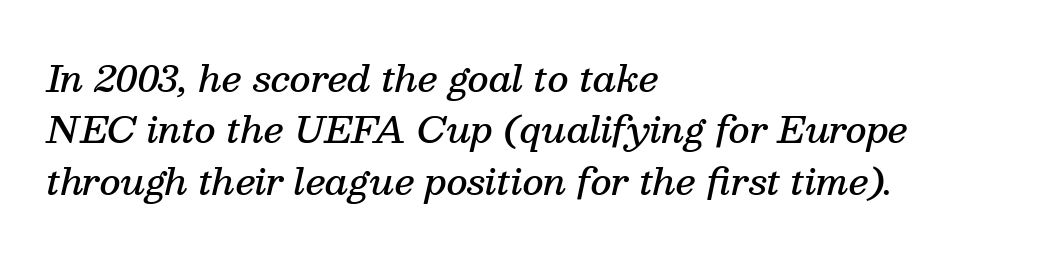
{"serif": "yes", "italic": "yes", "lean": "right", "slant_degrees": 13, "bold": "semi", "weight": "semibold", "width": "normal", "stroke_contrast": "medium", "x_height": "medium", "monospaced": "no", "underline": "no", "align": "left", "line_spacing": "normal", "line_spacing_ratio": 1.43, "letter_spacing": "normal", "letter_spacing_em": 0.0, "glyph_px": 36}
